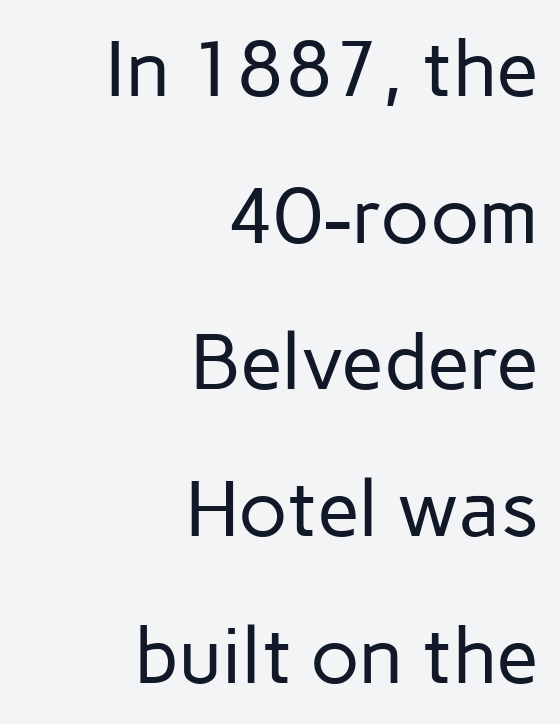
Just letters on the line, the space beneath them empty. Font category for this specimen: sans-serif. Is the stroke heavy? The answer is a plain regular-or-lighter. Every character sits straight up, as roman type does.
